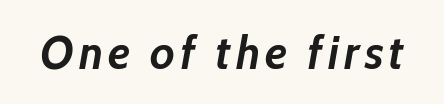
Q: Is the text bold? A: Yes.
Q: Is the text italic (slanted)? A: Yes, it leans right by about 10 degrees.
Q: Is the text underlined? A: No.
Q: Width (condensed, normal, or wide)? A: Normal.
Q: Stroke contrast? A: Low.
Q: x-height? A: Medium.
Q: Monospaced? A: No.
